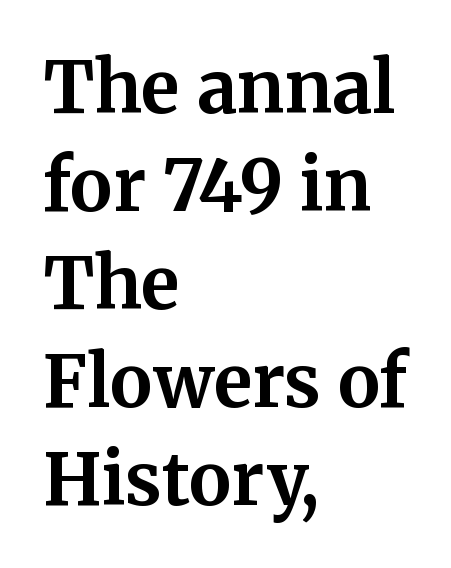
The image shows 71 px bold serif type, upright; set left-aligned, normal line spacing (1.38x), normal letter spacing, not underlined; medium stroke contrast and a medium x-height.
